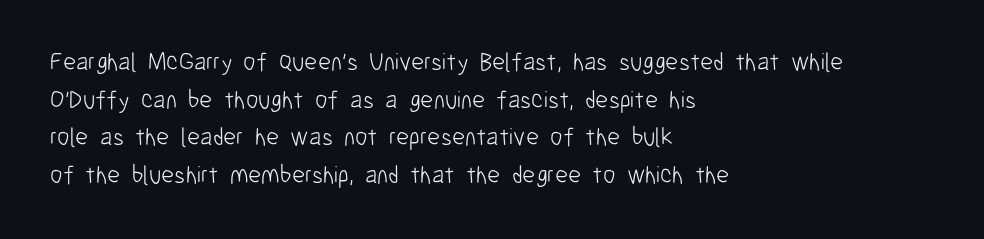
The image shows 25 px text type, upright; set left-aligned, normal line spacing (1.51x), normal letter spacing, not underlined.
